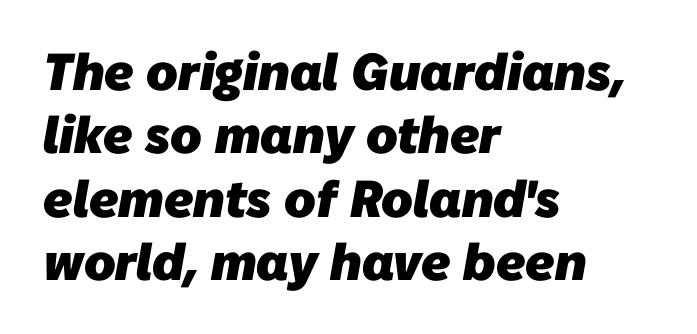
The image shows 52 px heavy sans-serif type; set left-aligned, line spacing 1.22x, normal letter spacing, not underlined; low stroke contrast and a medium x-height.
